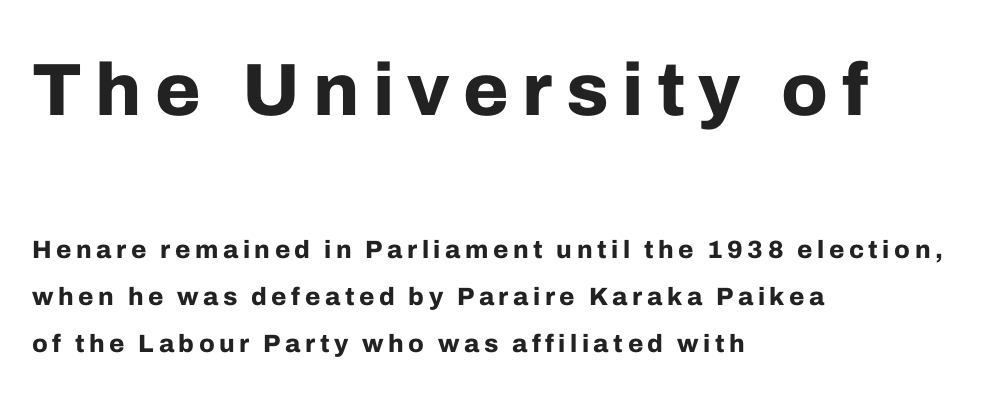
Is the lower block the larger one? No — the upper block carries the bigger type. No italicization has been applied; the sample stays upright. This is heavy type, rendered in bold. Leftover space on each line is placed entirely after the last word.
